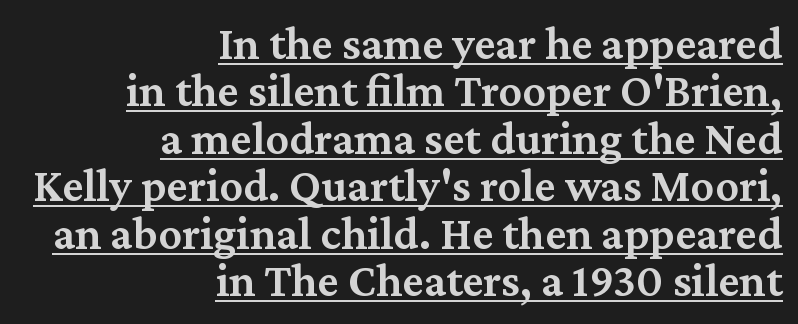
Q: Is the text bold? A: Semi-bold.
Q: Is the text italic (slanted)? A: No, it is upright.
Q: Is the typeface a serif or a sans-serif typeface? A: Serif.
Q: Is the text underlined? A: Yes.
Q: How is the paragraph aligned? A: Right-aligned.
Q: Is the spacing between letters normal or unusually wide? A: Normal.
Q: Is the spacing between lines tight, normal or loose? A: Tight.
Q: Width (condensed, normal, or wide)? A: Normal.
Q: Stroke contrast? A: Medium.
Q: x-height? A: Medium.
Q: Monospaced? A: No.
